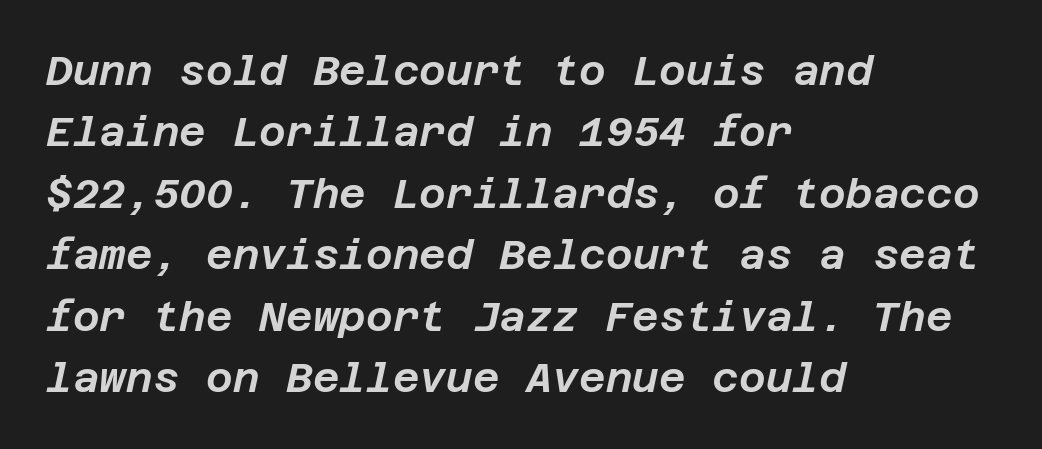
{"italic": "yes", "lean": "right", "slant_degrees": 12, "width": "normal", "stroke_contrast": "low", "x_height": "large", "underline": "no", "align": "left", "line_spacing": "normal", "line_spacing_ratio": 1.5, "letter_spacing": "normal", "letter_spacing_em": 0.0, "glyph_px": 41}
